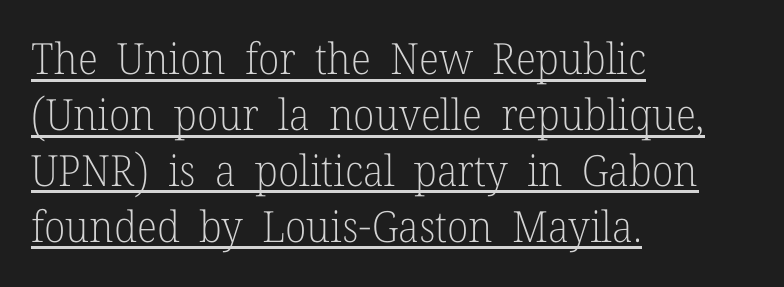
Q: Is the text bold? A: No.
Q: Is the text italic (slanted)? A: No, it is upright.
Q: Is the typeface a serif or a sans-serif typeface? A: Serif.
Q: Is the text underlined? A: Yes.
Q: How is the paragraph aligned? A: Left-aligned.
Q: Is the spacing between letters normal or unusually wide? A: Normal.
Q: Is the spacing between lines tight, normal or loose? A: Normal.
Q: Width (condensed, normal, or wide)? A: Normal.
Q: Stroke contrast? A: Low.
Q: x-height? A: Medium.
Q: Monospaced? A: No.
